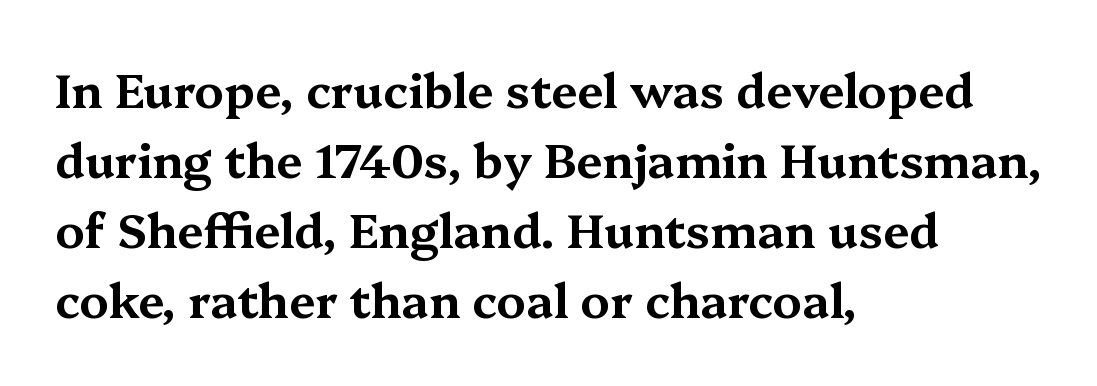
Nope, not italic — everything's standing straight. Horizontal bands of white between lines are of average thickness. The setting favours the left margin, as ordinary paragraphs usually do. These lines are rendered in a variable-pitch font. The type is set solid horizontally, with unmodified tracking. Words float on clear page, feet unadorned.
